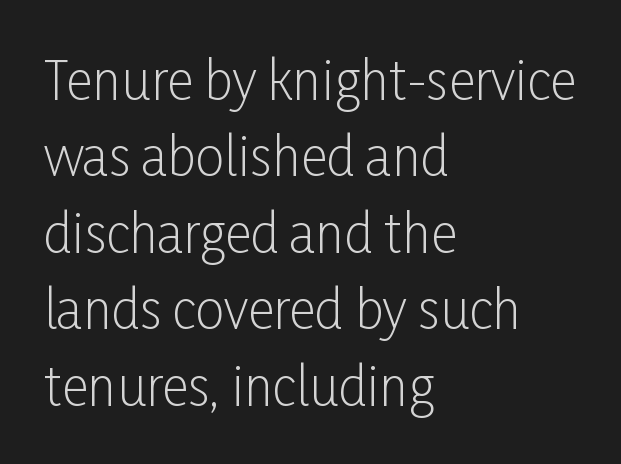
{"serif": "no", "italic": "no", "bold": "no", "weight": "light", "width": "condensed", "stroke_contrast": "low", "x_height": "medium", "monospaced": "no", "underline": "no", "align": "left", "line_spacing": "normal", "line_spacing_ratio": 1.47, "letter_spacing": "normal", "letter_spacing_em": 0.0, "glyph_px": 52}
